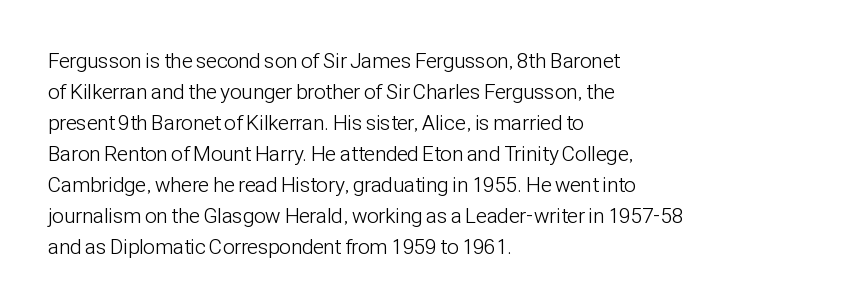
No chunkiness to these letters — they're not bold. The area under the type is left untouched. This rendering uses left alignment, leaving the right contour irregular. The font's upright variant was chosen for this text. Compared with typical body copy, the letter spacing here is the same.
